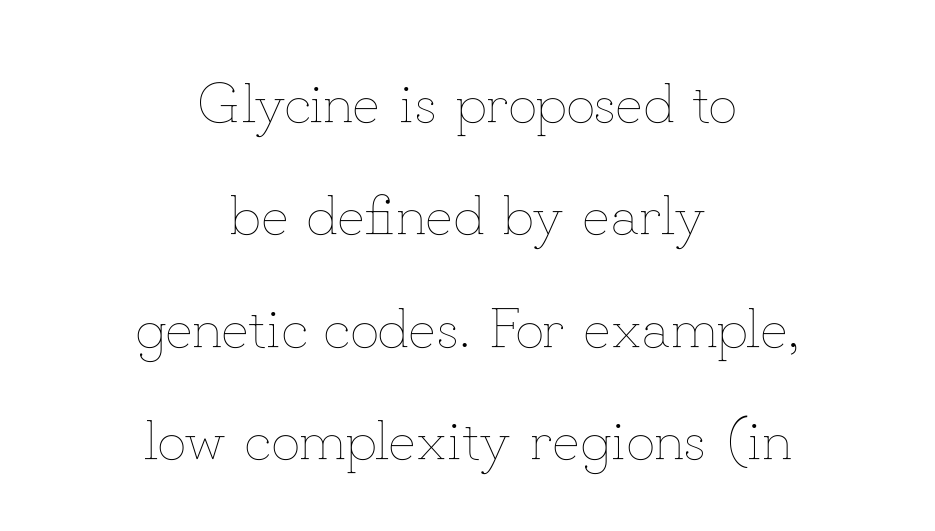
{"italic": "no", "bold": "no", "weight": "thin", "width": "normal", "stroke_contrast": "low", "x_height": "small", "monospaced": "no", "underline": "no", "align": "center", "line_spacing": "loose", "line_spacing_ratio": 1.97, "letter_spacing": "normal", "letter_spacing_em": 0.0, "glyph_px": 57}
